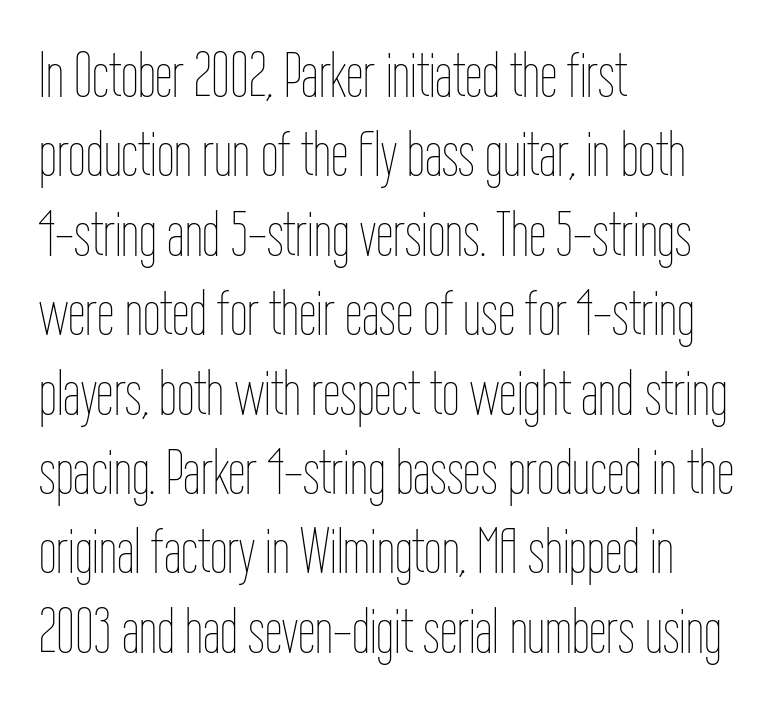
Q: Is the text bold? A: No.
Q: Is the text italic (slanted)? A: No, it is upright.
Q: Is the text underlined? A: No.
Q: How is the paragraph aligned? A: Left-aligned.
Q: Is the spacing between letters normal or unusually wide? A: Normal.
Q: Is the spacing between lines tight, normal or loose? A: Normal.
Q: Width (condensed, normal, or wide)? A: Condensed.
Q: Stroke contrast? A: Low.
Q: x-height? A: Medium.
Q: Monospaced? A: No.
